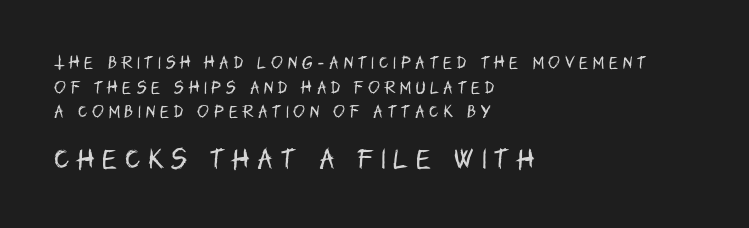
{"italic": "no", "bold": "no", "underline": "no", "align": "left", "line_spacing_ratio": 1.76, "letter_spacing": "wide", "letter_spacing_em": 0.34, "larger_block": "second", "size_ratio": 1.64, "glyph_px": 23}
